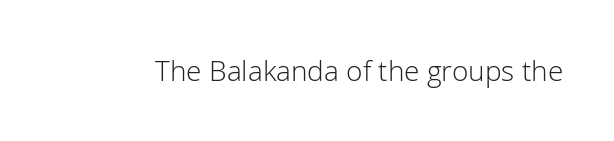
The letters stand straight up with perfectly vertical stems. Decoration check: the copy has no underline. Weight: not bold — regular or lighter. Letter spacing: default.
